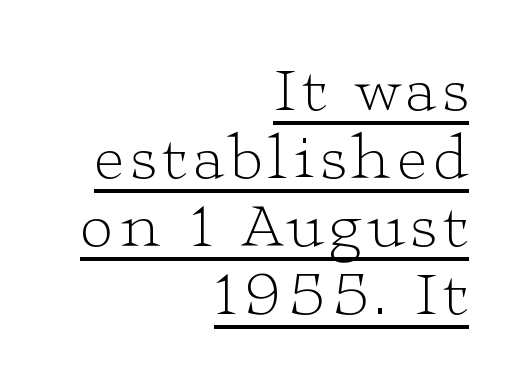
{"serif": "yes", "italic": "no", "bold": "no", "weight": "light", "width": "wide", "stroke_contrast": "low", "x_height": "medium", "monospaced": "no", "underline": "yes", "align": "right", "line_spacing": "tight", "line_spacing_ratio": 1.06, "glyph_px": 64}
